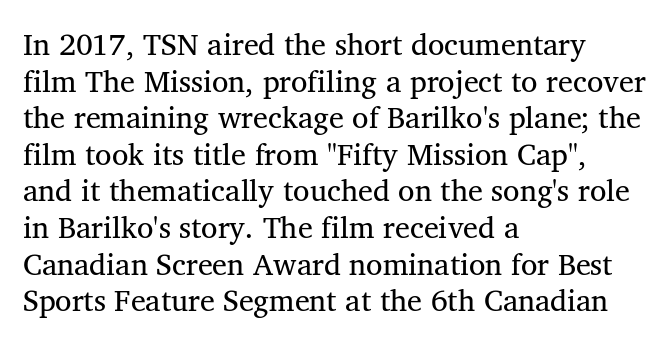
Q: Is the text bold? A: No.
Q: Is the text italic (slanted)? A: No, it is upright.
Q: Is the typeface a serif or a sans-serif typeface? A: Serif.
Q: Is the text underlined? A: No.
Q: How is the paragraph aligned? A: Left-aligned.
Q: Is the spacing between letters normal or unusually wide? A: Normal.
Q: Width (condensed, normal, or wide)? A: Normal.
Q: Stroke contrast? A: Medium.
Q: x-height? A: Medium.
Q: Monospaced? A: No.
